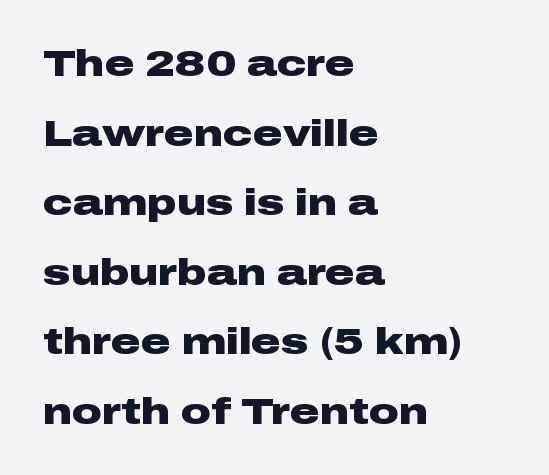
Q: Is the text bold? A: Yes.
Q: Is the text italic (slanted)? A: No, it is upright.
Q: Is the typeface a serif or a sans-serif typeface? A: Sans-serif.
Q: Is the text underlined? A: No.
Q: How is the paragraph aligned? A: Left-aligned.
Q: Is the spacing between letters normal or unusually wide? A: Normal.
Q: Width (condensed, normal, or wide)? A: Wide.
Q: Stroke contrast? A: Low.
Q: x-height? A: Medium.
Q: Monospaced? A: No.
